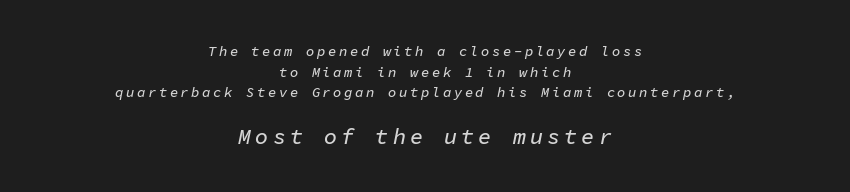
{"italic": "yes", "lean": "right", "slant_degrees": 11, "underline": "no", "align": "center", "line_spacing": "normal", "line_spacing_ratio": 1.48, "larger_block": "second", "size_ratio": 1.57, "glyph_px": 22}
